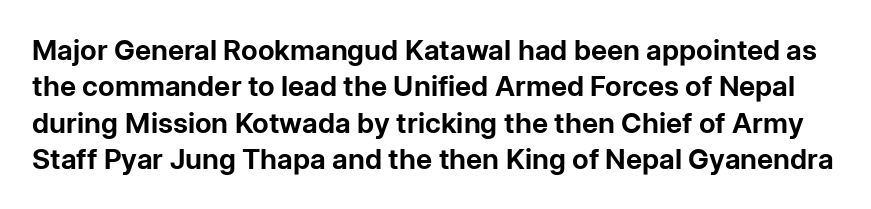
Q: Is the text bold? A: Yes.
Q: Is the text italic (slanted)? A: No, it is upright.
Q: Is the typeface a serif or a sans-serif typeface? A: Sans-serif.
Q: Is the text underlined? A: No.
Q: Is the spacing between letters normal or unusually wide? A: Normal.
Q: Is the spacing between lines tight, normal or loose? A: Normal.
Q: Width (condensed, normal, or wide)? A: Normal.
Q: Stroke contrast? A: Low.
Q: x-height? A: Medium.
Q: Monospaced? A: No.
